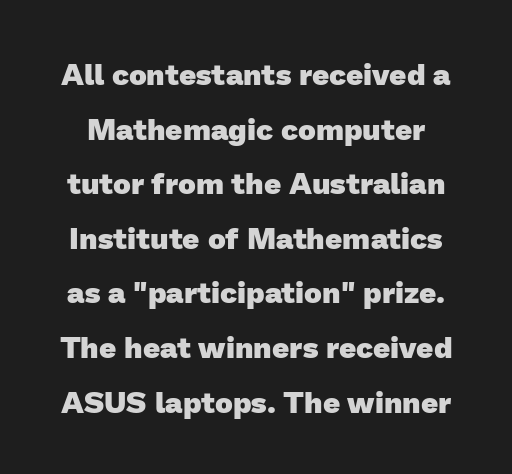
The space beneath each line is pristine and unruled. Here the designer chose a conventional face with non-uniform glyph widths. A sans-serif font was chosen for this passage. Between one letter and the next there's only the usual sliver of space.
